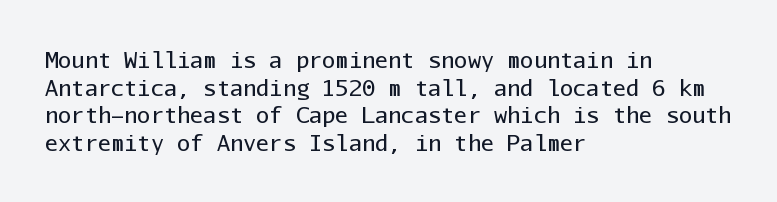
The image shows 22 px text type, upright; set left-aligned, normal line spacing (1.26x), normal letter spacing, not underlined.
